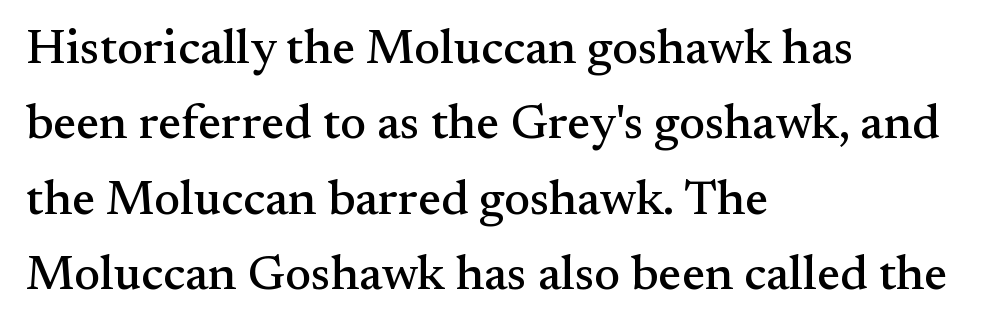
Q: Is the text italic (slanted)? A: No, it is upright.
Q: Is the typeface a serif or a sans-serif typeface? A: Serif.
Q: Is the text underlined? A: No.
Q: How is the paragraph aligned? A: Left-aligned.
Q: Is the spacing between letters normal or unusually wide? A: Normal.
Q: Is the spacing between lines tight, normal or loose? A: Normal.
Q: Width (condensed, normal, or wide)? A: Normal.
Q: Stroke contrast? A: Medium.
Q: x-height? A: Small.
Q: Monospaced? A: No.
